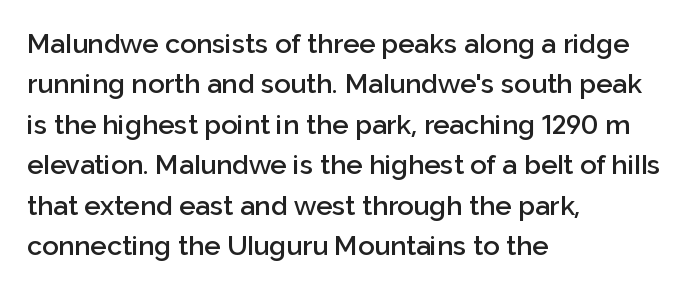
Q: Is the text bold? A: Semi-bold.
Q: Is the text italic (slanted)? A: No, it is upright.
Q: Is the text underlined? A: No.
Q: How is the paragraph aligned? A: Left-aligned.
Q: Is the spacing between letters normal or unusually wide? A: Normal.
Q: Is the spacing between lines tight, normal or loose? A: Normal.
